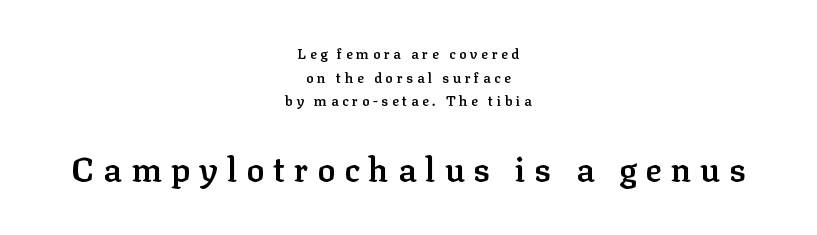
The space between consecutive lines is moderate. The rendering inserts visible extra space after every character. Classification — serif. Every letter is mildly thick-stroked: semibold rather than bold. This sample is center-justified, so both line endings float freely. The glyphs are unaccompanied by any horizontal stroke below them.
